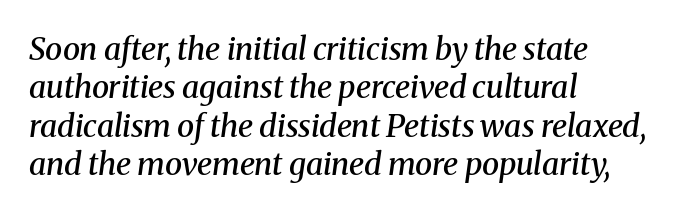
{"serif": "yes", "italic": "yes", "lean": "right", "slant_degrees": 8, "bold": "semi", "weight": "semibold", "width": "normal", "stroke_contrast": "medium", "x_height": "medium", "monospaced": "no", "underline": "no", "align": "left", "line_spacing_ratio": 1.24, "letter_spacing": "normal", "letter_spacing_em": 0.0, "glyph_px": 31}
